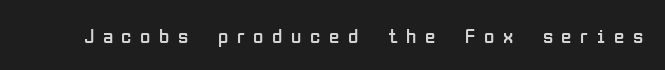
Do the letters lean? They stand straight. The type is letterspaced generously, with wide tracking. This rendering features lettering with no underline. Compared with a typical body face, this is equally light or lighter still.
